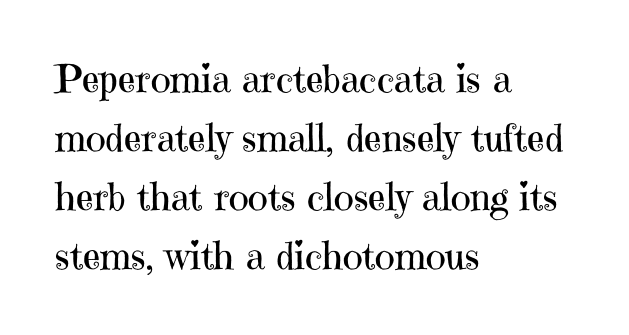
The image shows 38 px regular-weight serif type, upright; set left-aligned, normal line spacing (1.55x), normal letter spacing, not underlined; high stroke contrast and a medium x-height.
